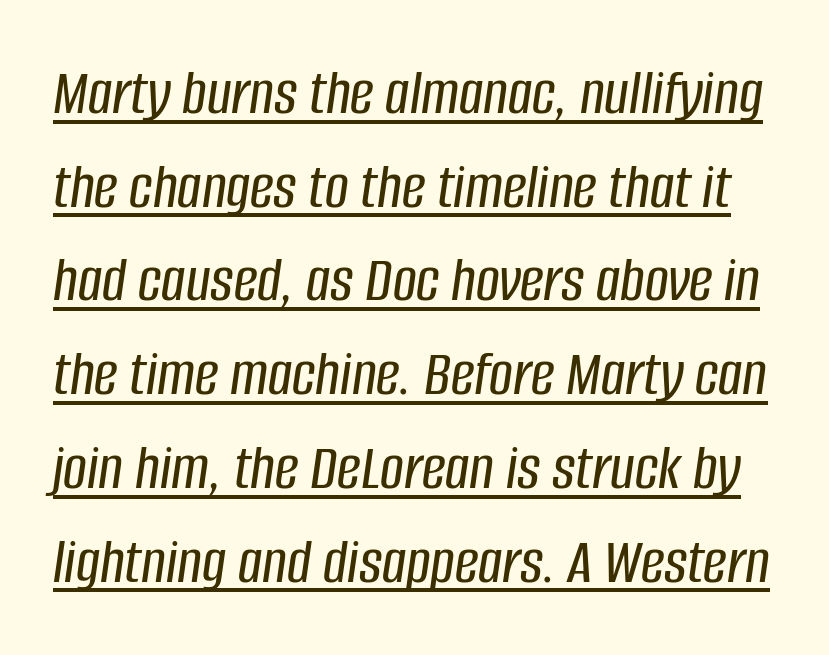
The image shows 66 px condensed type, italic (leaning right); set normal line spacing (1.42x), normal letter spacing, underlined; low stroke contrast and a large x-height.
